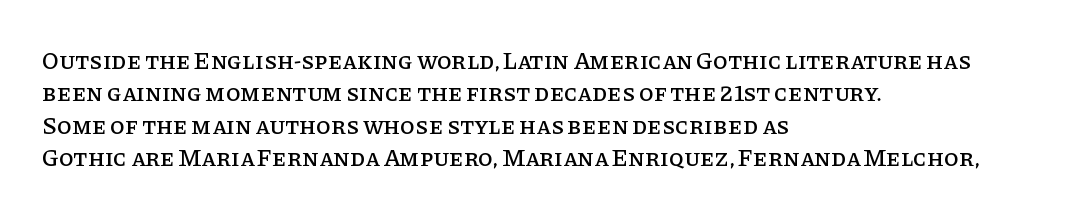
The image shows 24 px text type, upright; set left-aligned, normal line spacing (1.35x), normal letter spacing, not underlined.
